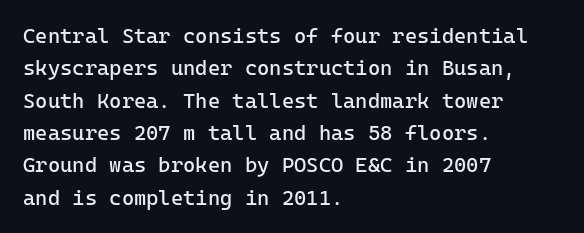
{"italic": "no", "bold": "no", "underline": "no", "align": "left", "line_spacing": "normal", "line_spacing_ratio": 1.54, "letter_spacing": "normal", "letter_spacing_em": 0.0, "glyph_px": 21}
